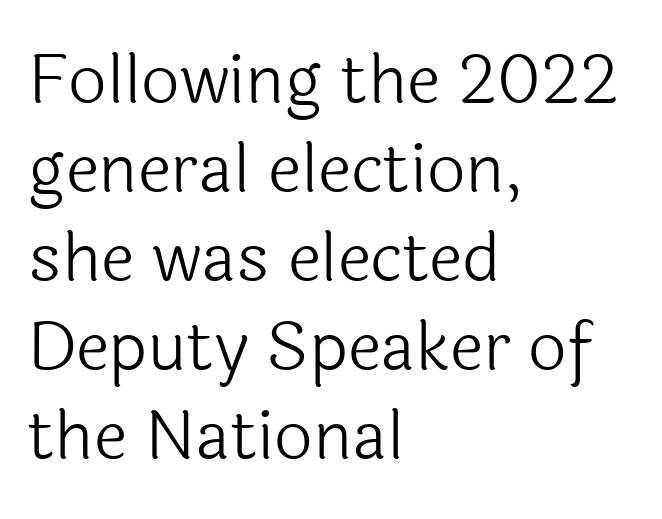
Successive baselines arrive at the customary interval. Does the copy run flush right? No — it runs flush left. The space beneath each line is pristine and unruled. Counters stay open thanks to moderate or lighter strokes. Look at the tracking — it's just the regular setting, nothing added.
